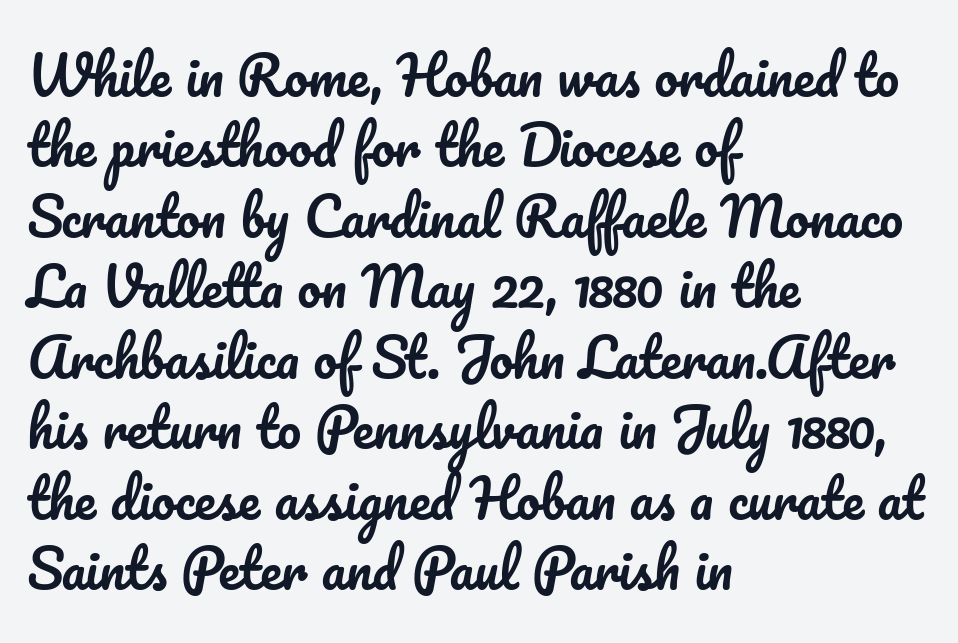
{"width": "normal", "stroke_contrast": "low", "x_height": "small", "monospaced": "no", "underline": "no", "align": "left", "line_spacing": "normal", "line_spacing_ratio": 1.33, "letter_spacing": "normal", "letter_spacing_em": 0.0, "glyph_px": 53}
